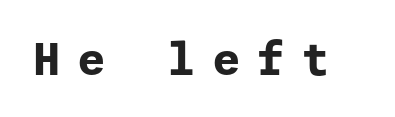
The image shows 44 px bold sans-serif type, upright; set unusually wide letter spacing (+0.4 em), not underlined; low stroke contrast and a medium x-height.
